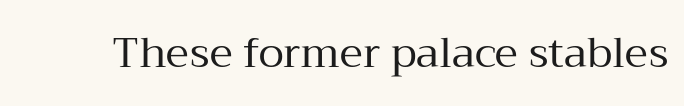
{"serif": "yes", "italic": "no", "bold": "no", "weight": "regular", "width": "normal", "stroke_contrast": "medium", "x_height": "medium", "monospaced": "no", "underline": "no", "letter_spacing": "normal", "letter_spacing_em": 0.0, "glyph_px": 42}
